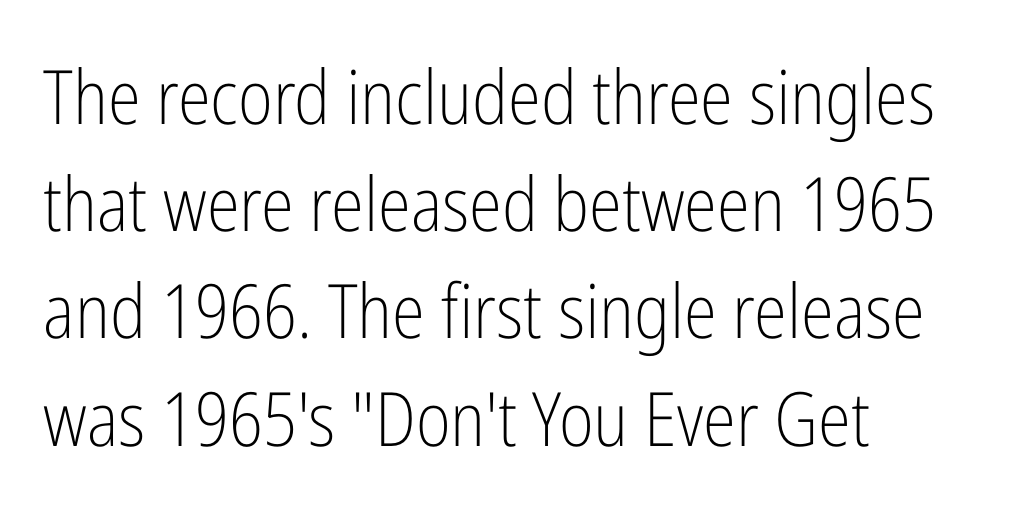
The image shows 75 px light, condensed sans-serif type, upright; set left-aligned, normal line spacing (1.43x), normal letter spacing, not underlined; low stroke contrast and a medium x-height.
